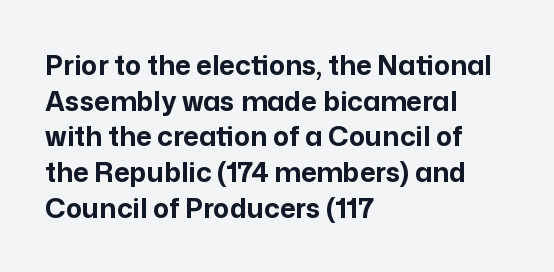
{"italic": "no", "bold": "yes", "underline": "no", "align": "left", "line_spacing": "normal", "line_spacing_ratio": 1.32, "letter_spacing": "normal", "letter_spacing_em": 0.0, "glyph_px": 27}
